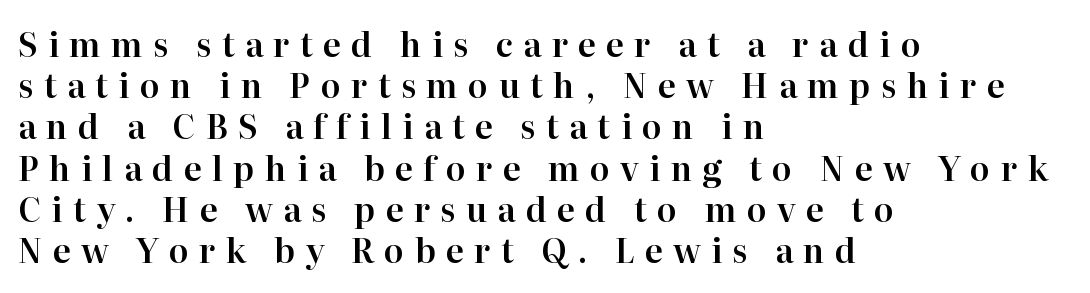
The image shows 33 px serif type, upright; set left-aligned, normal line spacing (1.25x), unusually wide letter spacing (+0.31 em), not underlined; high stroke contrast and a medium x-height.
